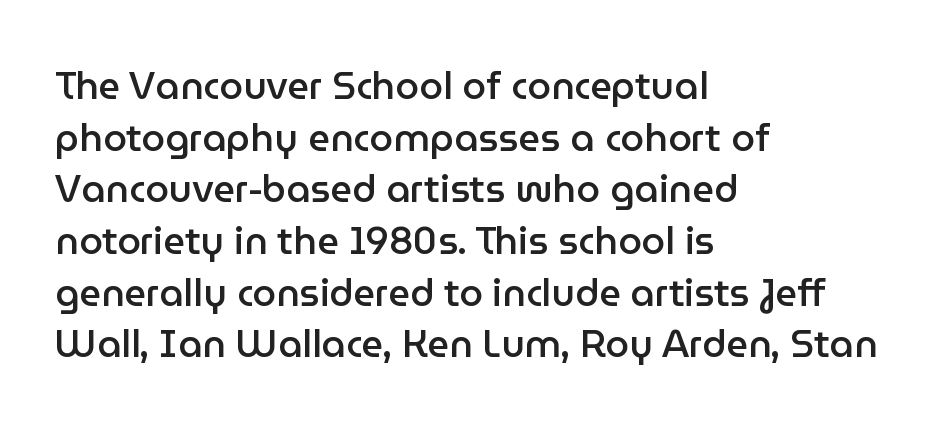
{"serif": "no", "italic": "no", "bold": "semi", "weight": "semibold", "width": "normal", "stroke_contrast": "low", "x_height": "medium", "monospaced": "no", "underline": "no", "align": "left", "line_spacing": "normal", "line_spacing_ratio": 1.36, "letter_spacing": "normal", "letter_spacing_em": 0.0, "glyph_px": 38}
